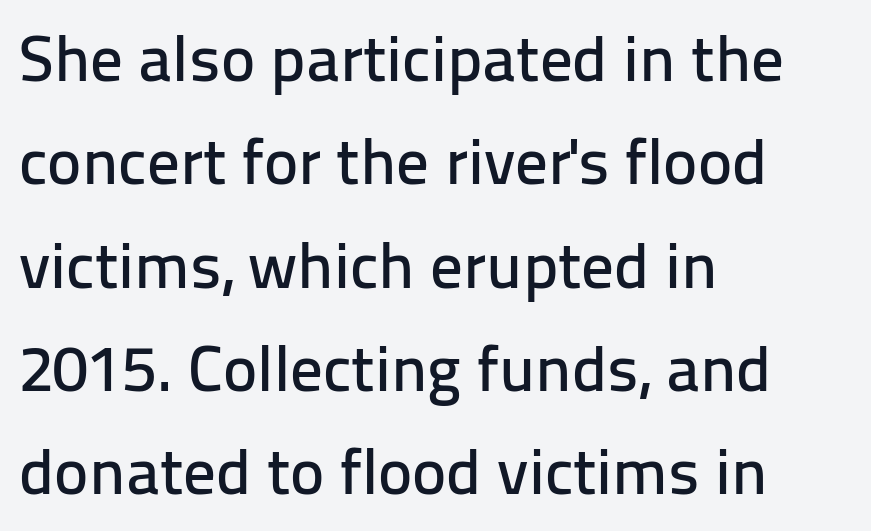
The image shows 65 px sans-serif type, upright; set left-aligned, normal line spacing (1.59x), normal letter spacing, not underlined; low stroke contrast and a medium x-height.
